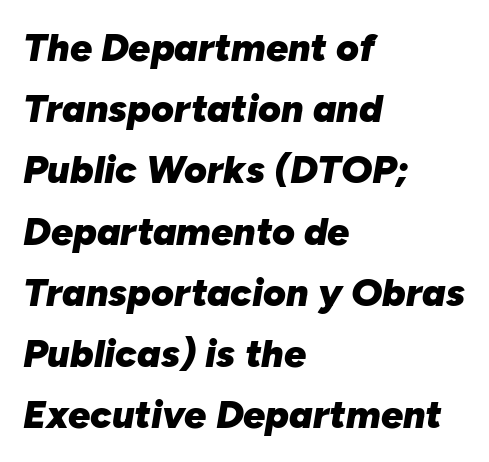
{"italic": "yes", "lean": "right", "slant_degrees": 10, "bold": "yes", "weight": "heavy", "width": "normal", "stroke_contrast": "low", "x_height": "medium", "monospaced": "no", "underline": "no", "align": "left", "line_spacing": "normal", "line_spacing_ratio": 1.57, "letter_spacing": "normal", "letter_spacing_em": 0.0, "glyph_px": 39}
